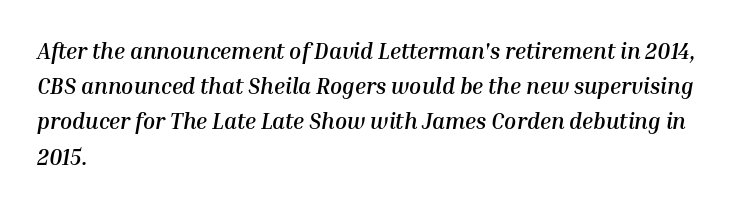
Lines of text with bare space underneath. A typesetter would mark this as italic. Reading down the column, the eye jumps a familiar distance to each next line. The ragged edge is on the right, which tells us the setting is flush left. On the weight axis this lands at bold, roughly 700.
